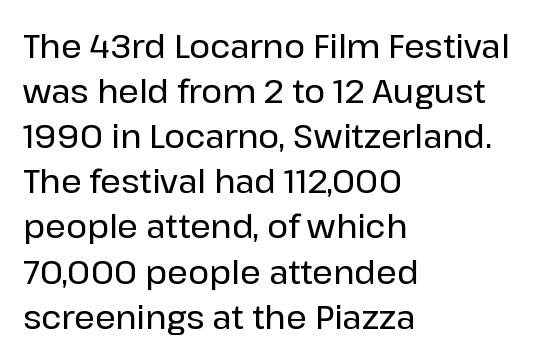
The image shows 32 px sans-serif type, upright; set left-aligned, normal line spacing (1.41x), normal letter spacing, not underlined; low stroke contrast and a medium x-height.
